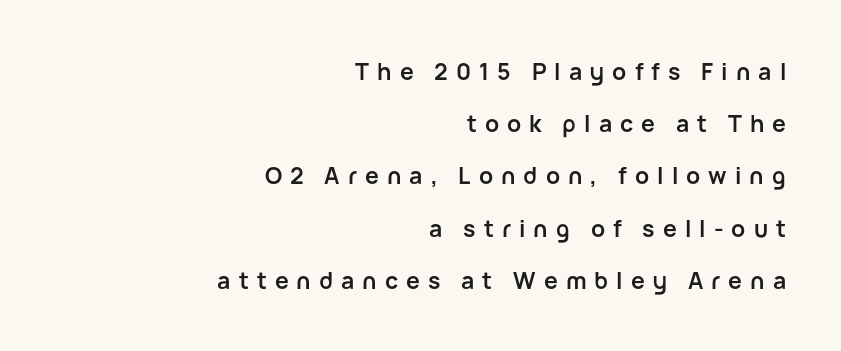
{"italic": "no", "bold": "yes", "underline": "no", "align": "right", "line_spacing": "loose", "line_spacing_ratio": 2.27, "letter_spacing": "wide", "letter_spacing_em": 0.35, "glyph_px": 23}
